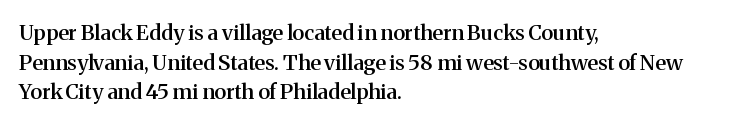
Q: Is the text bold? A: Semi-bold.
Q: Is the text italic (slanted)? A: No, it is upright.
Q: Is the text underlined? A: No.
Q: How is the paragraph aligned? A: Left-aligned.
Q: Is the spacing between letters normal or unusually wide? A: Normal.
Q: Is the spacing between lines tight, normal or loose? A: Normal.
